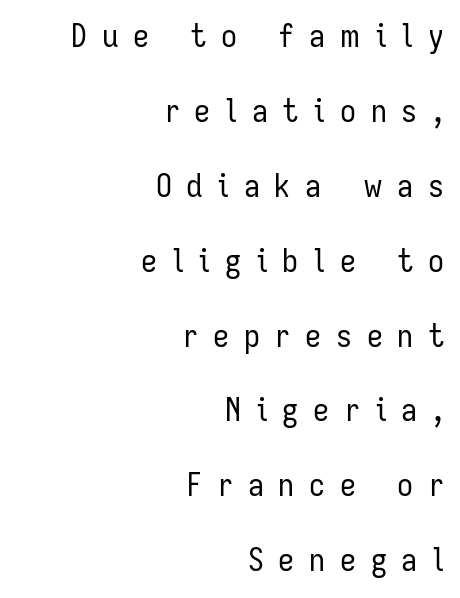
{"serif": "no", "italic": "no", "bold": "no", "weight": "regular", "width": "condensed", "stroke_contrast": "low", "x_height": "medium", "monospaced": "no", "underline": "no", "align": "right", "line_spacing": "loose", "line_spacing_ratio": 2.34, "letter_spacing": "wide", "letter_spacing_em": 0.46, "glyph_px": 32}
